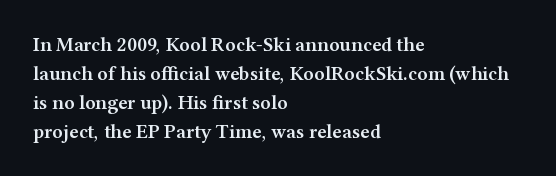
The image shows 20 px text type, upright; set left-aligned, normal line spacing (1.45x), normal letter spacing, not underlined.
